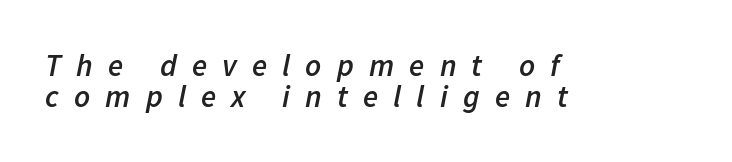
{"italic": "yes", "lean": "right", "slant_degrees": 11, "bold": "semi", "weight": "semibold", "width": "normal", "stroke_contrast": "low", "x_height": "medium", "monospaced": "no", "underline": "no", "align": "left", "line_spacing": "tight", "line_spacing_ratio": 1.01, "letter_spacing": "wide", "letter_spacing_em": 0.49, "glyph_px": 31}
